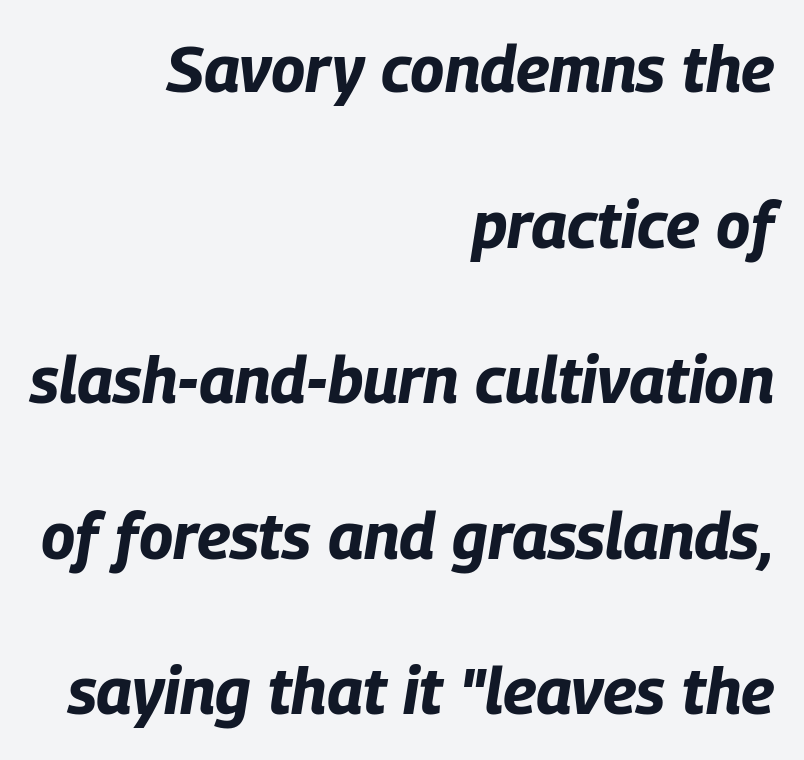
Q: Is the text bold? A: Yes.
Q: Is the text italic (slanted)? A: Yes, it leans right by about 9 degrees.
Q: Is the text underlined? A: No.
Q: How is the paragraph aligned? A: Right-aligned.
Q: Is the spacing between letters normal or unusually wide? A: Normal.
Q: Is the spacing between lines tight, normal or loose? A: Loose.
Q: Width (condensed, normal, or wide)? A: Condensed.
Q: Stroke contrast? A: Low.
Q: x-height? A: Large.
Q: Monospaced? A: No.
